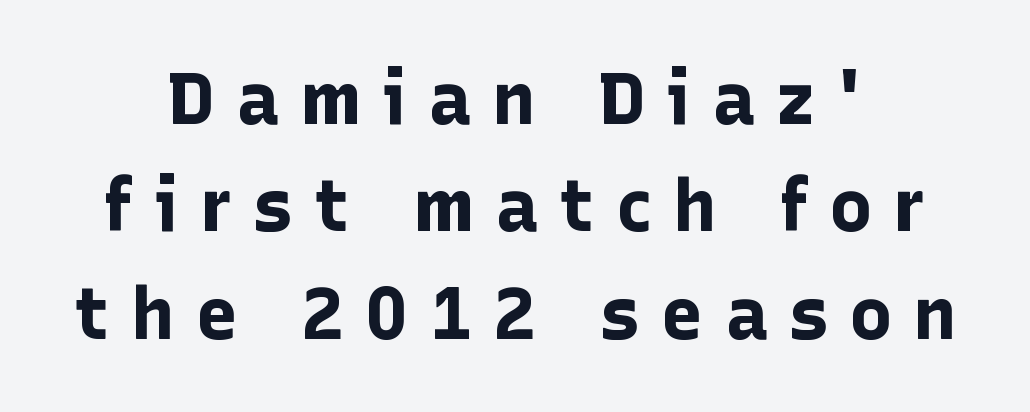
The lines are quadded center. If you drew a line through each stem, it would be perfectly vertical. The line texture is sparse and dotted thanks to wide tracking. One glance says typical: line gaps are just what's usual.
